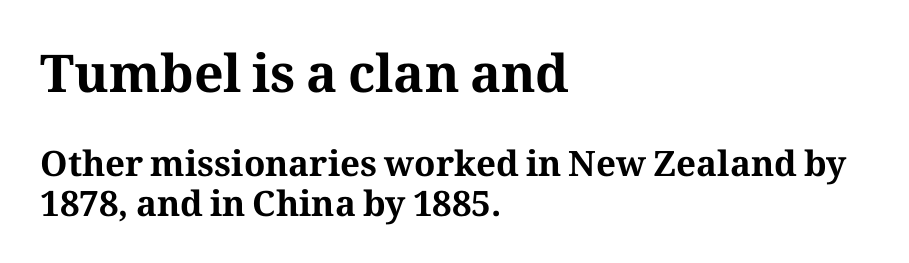
Q: Is the text bold? A: Yes.
Q: Is the text italic (slanted)? A: No, it is upright.
Q: Is the typeface a serif or a sans-serif typeface? A: Serif.
Q: Is the text underlined? A: No.
Q: How is the paragraph aligned? A: Left-aligned.
Q: Is the spacing between letters normal or unusually wide? A: Normal.
Q: Is the spacing between lines tight, normal or loose? A: Tight.
Q: Which block of text is set in a larger size, the first (top) or the second (bottom)? A: The first (top) one.
Q: Width (condensed, normal, or wide)? A: Normal.
Q: Stroke contrast? A: Medium.
Q: x-height? A: Medium.
Q: Monospaced? A: No.
